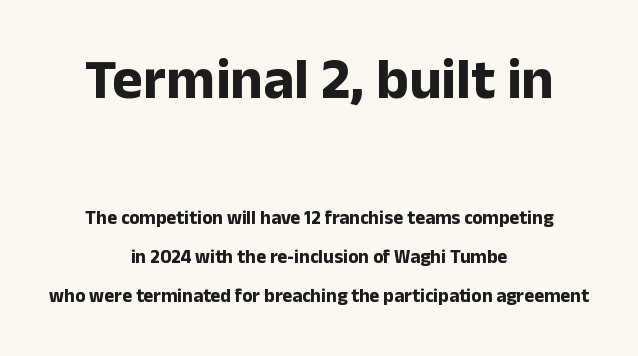
Compared with an ordinary text face, these strokes are far heavier — a full bold. Look at the bottom of the vertical strokes: they stop flat, with no serifs. Underlining? Definitely not there. A typesetter would call this leading open, well beyond the default. This is roman type, the default non-slanted kind. Tracking value appears to be zero — textbook default spacing.
